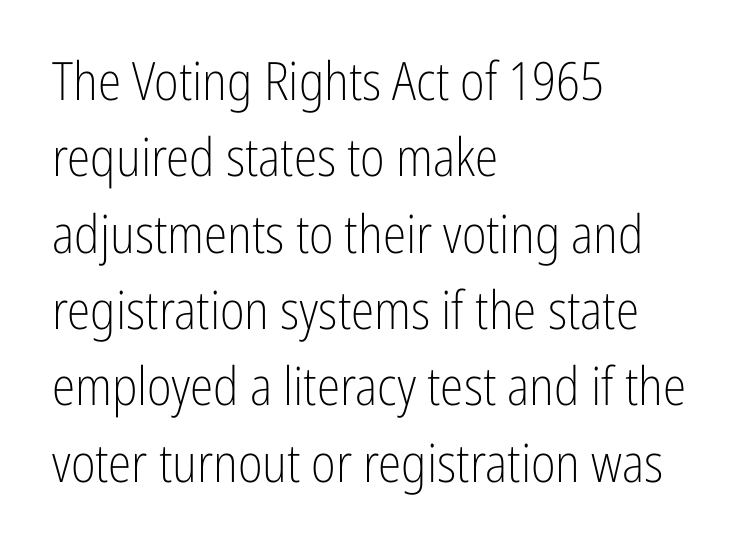
The image shows 53 px light, condensed sans-serif type, upright; set left-aligned, normal line spacing (1.44x), normal letter spacing, not underlined; low stroke contrast and a medium x-height.
